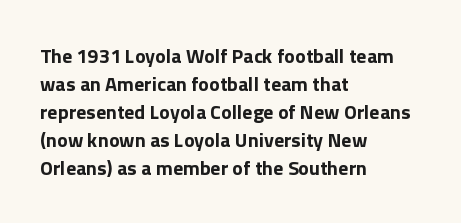
The image shows 20 px bold type, upright; set left-aligned, normal line spacing (1.4x), normal letter spacing, not underlined.
